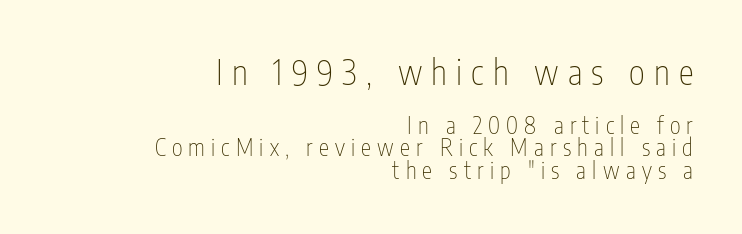
{"serif": "no", "italic": "no", "bold": "no", "weight": "thin", "width": "condensed", "stroke_contrast": "low", "x_height": "medium", "monospaced": "no", "underline": "no", "align": "right", "line_spacing": "tight", "line_spacing_ratio": 0.98, "letter_spacing": "wide", "letter_spacing_em": 0.27, "larger_block": "first", "size_ratio": 1.48, "glyph_px": 34}
